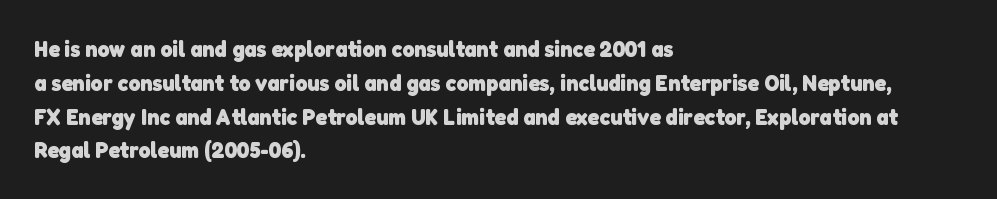
{"bold": "yes", "underline": "no", "align": "left", "line_spacing": "normal", "line_spacing_ratio": 1.47, "letter_spacing": "normal", "letter_spacing_em": 0.0, "glyph_px": 23}
